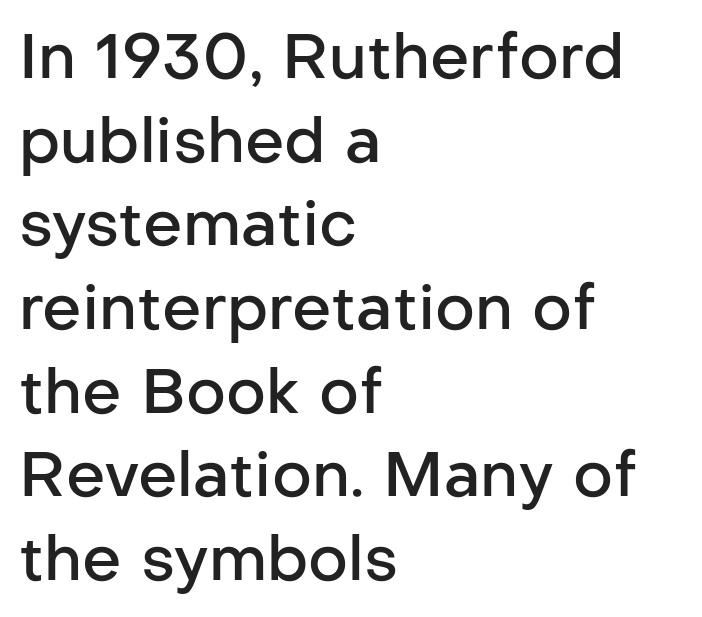
The image shows 62 px semibold sans-serif type, upright; set left-aligned, normal line spacing (1.35x), normal letter spacing, not underlined; low stroke contrast and a medium x-height.
